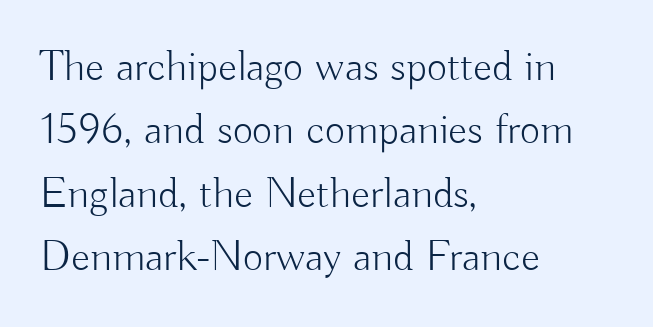
Q: Is the text bold? A: No.
Q: Is the text italic (slanted)? A: No, it is upright.
Q: Is the typeface a serif or a sans-serif typeface? A: Sans-serif.
Q: Is the text underlined? A: No.
Q: How is the paragraph aligned? A: Left-aligned.
Q: Is the spacing between letters normal or unusually wide? A: Normal.
Q: Is the spacing between lines tight, normal or loose? A: Normal.
Q: Width (condensed, normal, or wide)? A: Normal.
Q: Stroke contrast? A: Low.
Q: x-height? A: Small.
Q: Monospaced? A: No.
